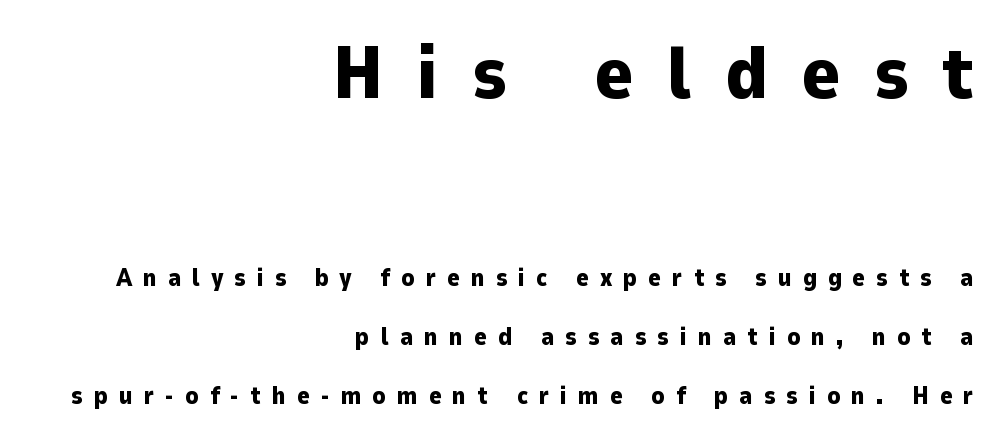
The image shows 73 px heavy sans-serif type, upright; set right-aligned, loose line spacing (2.45x), unusually wide letter spacing (+0.46 em), not underlined; the first (top) block is 3.04x larger; low stroke contrast and a medium x-height.
